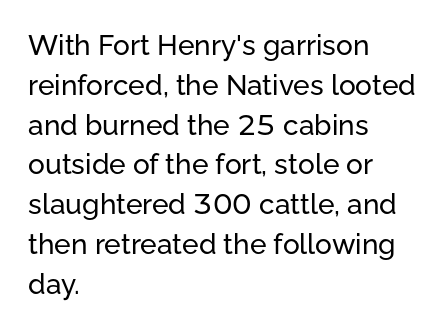
{"serif": "no", "italic": "no", "width": "normal", "stroke_contrast": "low", "x_height": "medium", "monospaced": "no", "underline": "no", "align": "left", "line_spacing": "normal", "line_spacing_ratio": 1.42, "letter_spacing": "normal", "letter_spacing_em": 0.0, "glyph_px": 28}
